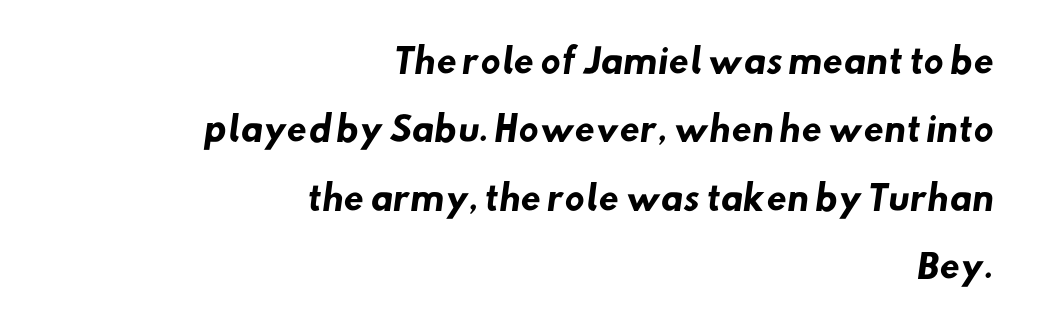
This sample has the flowing, uneven cadence of proportional lettering. What's the leading like? Stretched, with rows far apart. What kind of face is this? One without serifs — a sans. Typeset ragged left — the right edge is the straight one. Look at the stroke-to-counter ratio: heavy, a bold.
